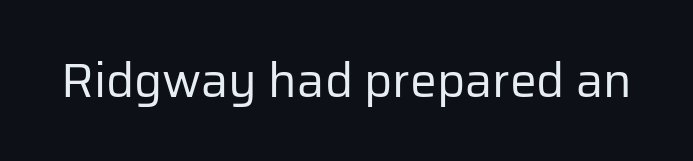
Q: Is the text bold? A: No.
Q: Is the text italic (slanted)? A: No, it is upright.
Q: Is the typeface a serif or a sans-serif typeface? A: Sans-serif.
Q: Is the text underlined? A: No.
Q: Is the spacing between letters normal or unusually wide? A: Normal.
Q: Width (condensed, normal, or wide)? A: Normal.
Q: Stroke contrast? A: Low.
Q: x-height? A: Medium.
Q: Monospaced? A: No.
